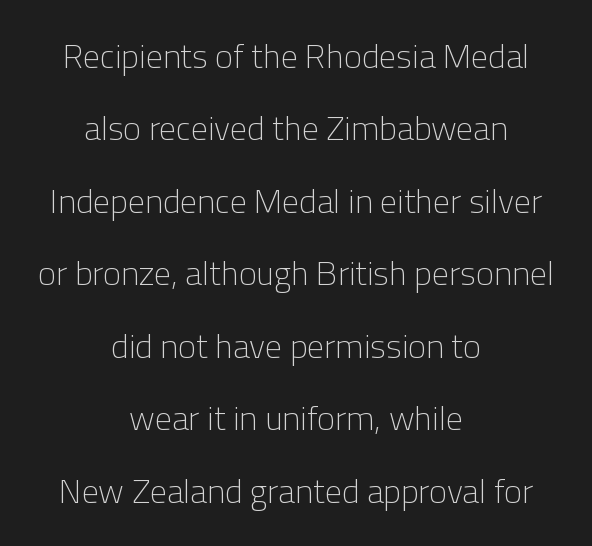
{"serif": "no", "italic": "no", "bold": "no", "weight": "light", "width": "normal", "stroke_contrast": "low", "x_height": "medium", "monospaced": "no", "underline": "no", "align": "center", "line_spacing": "loose", "line_spacing_ratio": 2.13, "letter_spacing": "normal", "letter_spacing_em": 0.0, "glyph_px": 34}
